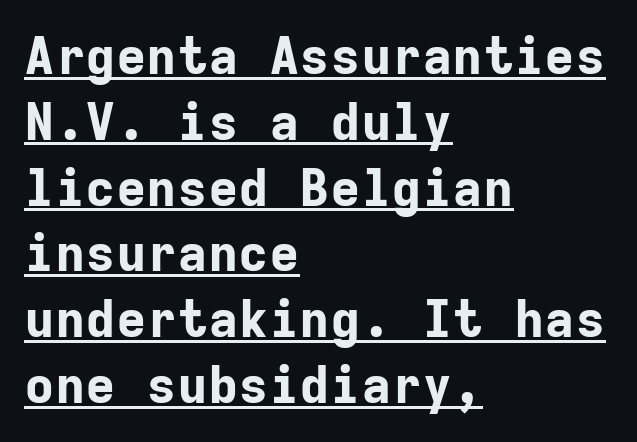
Q: Is the text bold? A: Yes.
Q: Is the text italic (slanted)? A: No, it is upright.
Q: Is the typeface a serif or a sans-serif typeface? A: Sans-serif.
Q: Is the text underlined? A: Yes.
Q: How is the paragraph aligned? A: Left-aligned.
Q: Is the spacing between letters normal or unusually wide? A: Normal.
Q: Is the spacing between lines tight, normal or loose? A: Normal.
Q: Width (condensed, normal, or wide)? A: Normal.
Q: Stroke contrast? A: Low.
Q: x-height? A: Medium.
Q: Monospaced? A: Yes.
